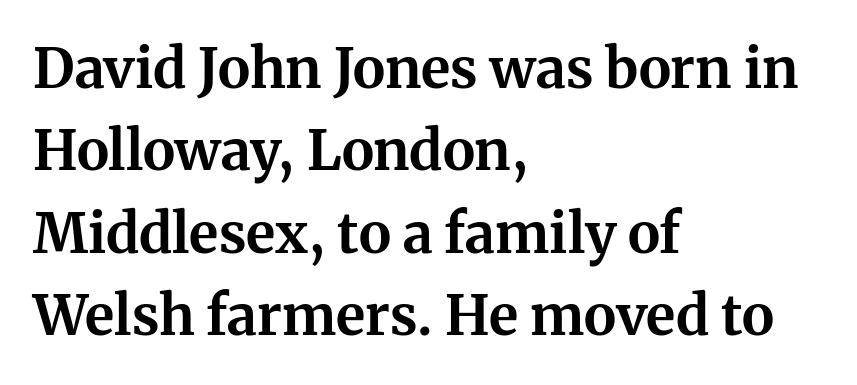
Q: Is the text bold? A: Yes.
Q: Is the text italic (slanted)? A: No, it is upright.
Q: Is the typeface a serif or a sans-serif typeface? A: Serif.
Q: Is the text underlined? A: No.
Q: How is the paragraph aligned? A: Left-aligned.
Q: Is the spacing between letters normal or unusually wide? A: Normal.
Q: Is the spacing between lines tight, normal or loose? A: Normal.
Q: Width (condensed, normal, or wide)? A: Normal.
Q: Stroke contrast? A: Medium.
Q: x-height? A: Medium.
Q: Monospaced? A: No.
